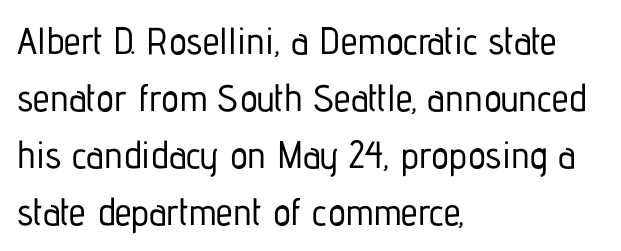
Q: Is the text italic (slanted)? A: No, it is upright.
Q: Is the typeface a serif or a sans-serif typeface? A: Sans-serif.
Q: Is the text underlined? A: No.
Q: How is the paragraph aligned? A: Left-aligned.
Q: Is the spacing between letters normal or unusually wide? A: Normal.
Q: Is the spacing between lines tight, normal or loose? A: Normal.
Q: Width (condensed, normal, or wide)? A: Condensed.
Q: Stroke contrast? A: Low.
Q: x-height? A: Medium.
Q: Monospaced? A: No.
